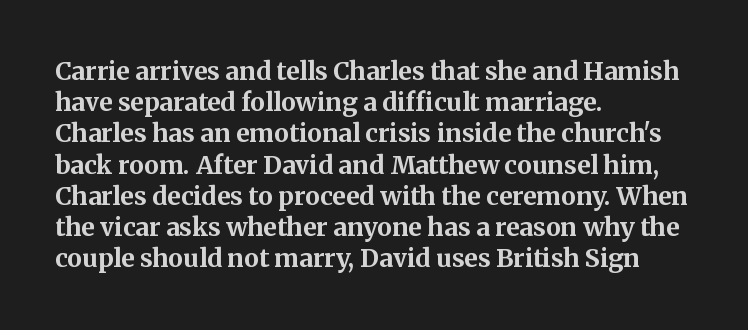
Caption: standard tracking, unaltered. Weight: bold. Line beginnings align vertically; line endings do not. The type sits square on the baseline with zero lean.
